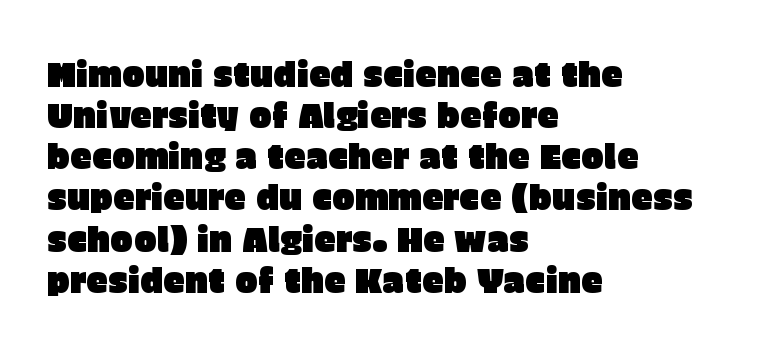
{"serif": "no", "italic": "no", "width": "normal", "stroke_contrast": "low", "x_height": "large", "monospaced": "no", "underline": "no", "align": "left", "line_spacing_ratio": 1.21, "letter_spacing": "normal", "letter_spacing_em": 0.0, "glyph_px": 34}
